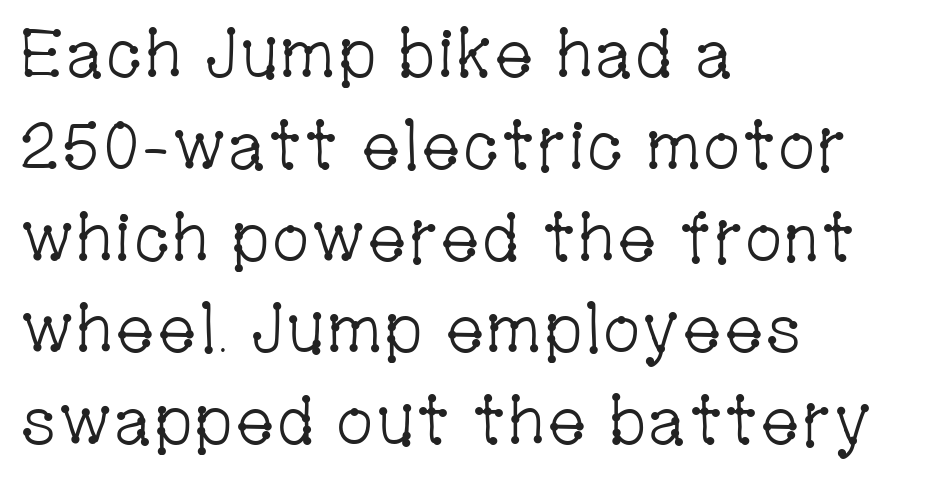
The image shows 68 px light, condensed serif type, upright; set left-aligned, normal line spacing (1.35x), normal letter spacing, not underlined; low stroke contrast and a medium x-height.
